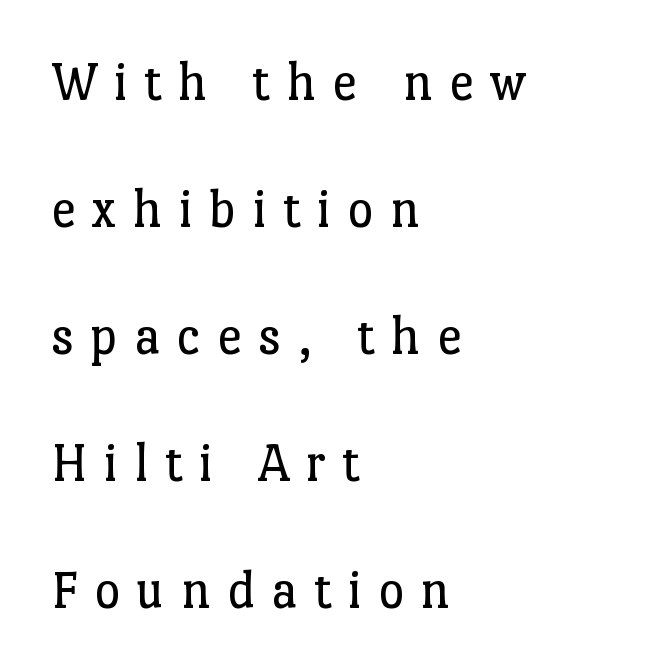
{"serif": "yes", "italic": "no", "bold": "no", "weight": "regular", "width": "normal", "stroke_contrast": "low", "x_height": "medium", "monospaced": "no", "underline": "no", "align": "left", "line_spacing": "loose", "line_spacing_ratio": 2.27, "letter_spacing": "wide", "letter_spacing_em": 0.29, "glyph_px": 56}
